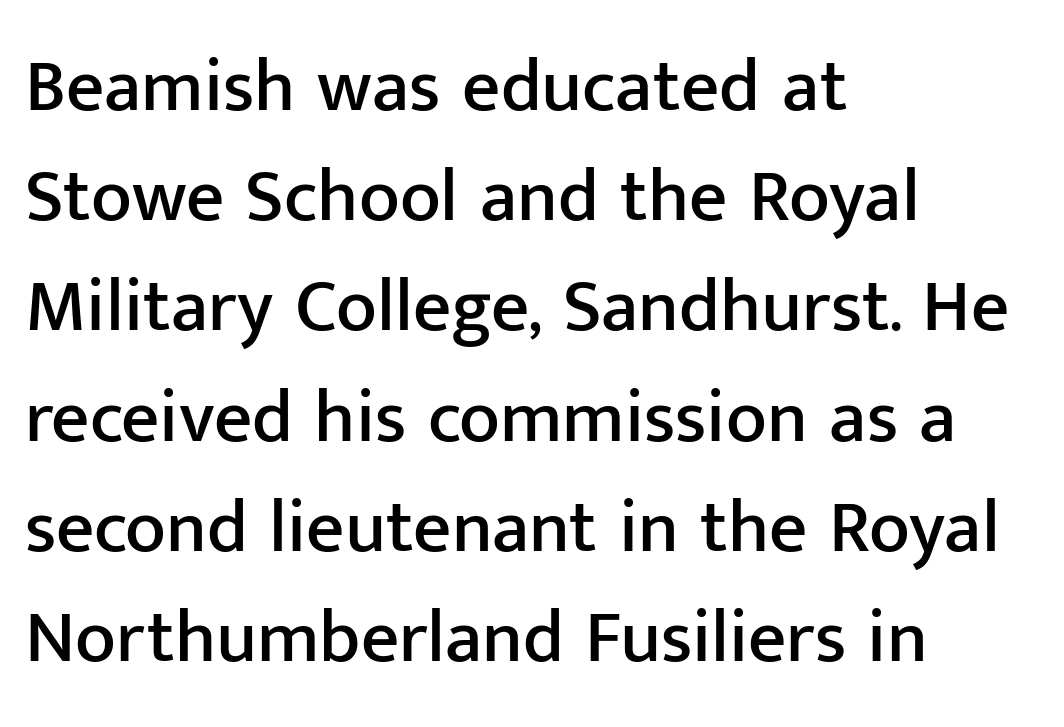
The image shows 75 px sans-serif type, upright; set left-aligned, normal line spacing (1.47x), normal letter spacing, not underlined; low stroke contrast and a medium x-height.
